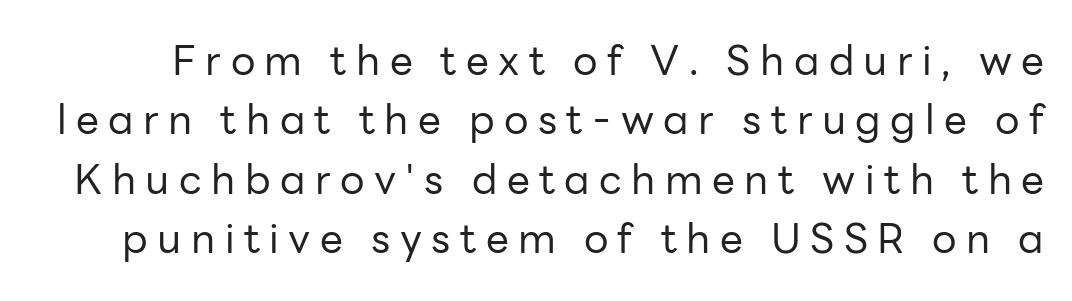
Students, observe: this is what conventionally led text looks like. Heaviness? Minimal to ordinary, like unemphasized prose. The gap between lines stays unmarked. Each letter keeps its own natural width here, so spacing adapts to shape.
